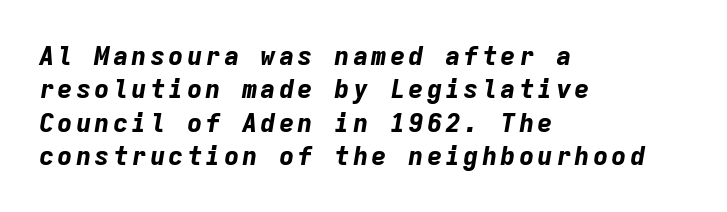
Typographic density is high because the face is bold. Only glyphs here, with clear space below each row. A student would call this left alignment; a typographer would say flush left, rag right. Compared with typical paragraphs, the rows here are spaced about the same. The whole block is typeset with a tilt.
